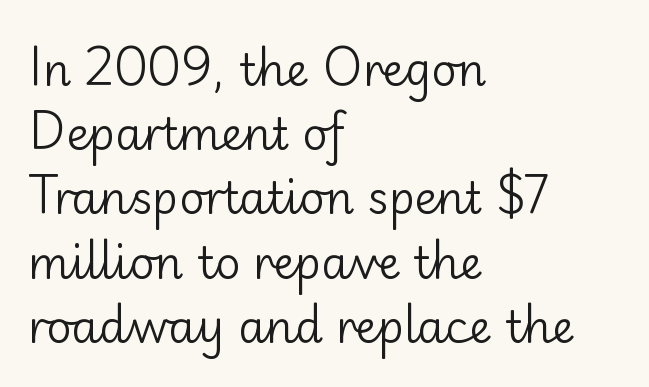
{"serif": "no", "italic": "no", "bold": "no", "weight": "regular", "width": "normal", "stroke_contrast": "low", "x_height": "small", "monospaced": "no", "underline": "no", "align": "left", "line_spacing": "normal", "line_spacing_ratio": 1.46, "letter_spacing": "normal", "letter_spacing_em": 0.0, "glyph_px": 44}
